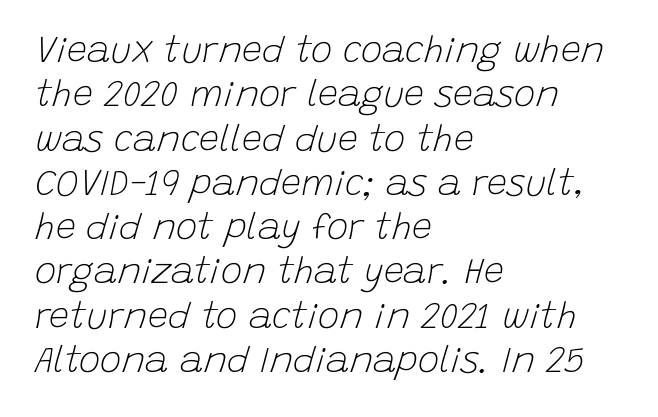
If you drew a line through each stem, it would be angled. A typesetter would call this proportional, since set widths differ per character. Descenders hang freely into open space. Students, note that the glyphs here touch the page at normal intervals. Every row of glyphs begins at an identical x-position on the left.
